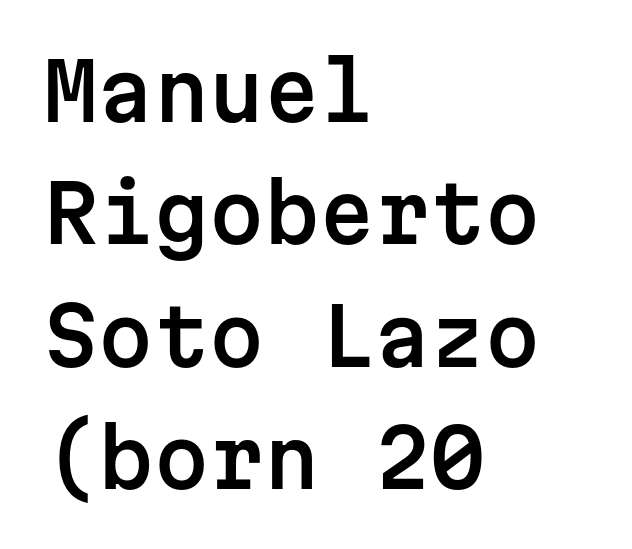
{"serif": "no", "italic": "no", "width": "normal", "stroke_contrast": "low", "x_height": "medium", "monospaced": "yes", "underline": "no", "align": "left", "line_spacing": "normal", "line_spacing_ratio": 1.55, "letter_spacing": "normal", "letter_spacing_em": 0.0, "glyph_px": 79}
